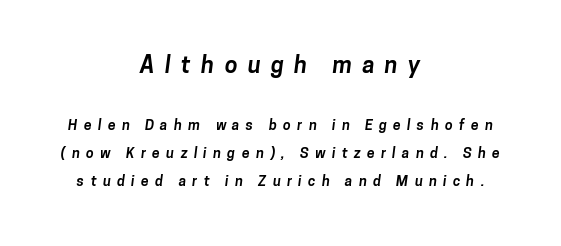
Q: Is the text bold? A: Yes.
Q: Is the text underlined? A: No.
Q: How is the paragraph aligned? A: Centered.
Q: Is the spacing between letters normal or unusually wide? A: Unusually wide.
Q: Is the spacing between lines tight, normal or loose? A: Loose.
Q: Which block of text is set in a larger size, the first (top) or the second (bottom)? A: The first (top) one.
